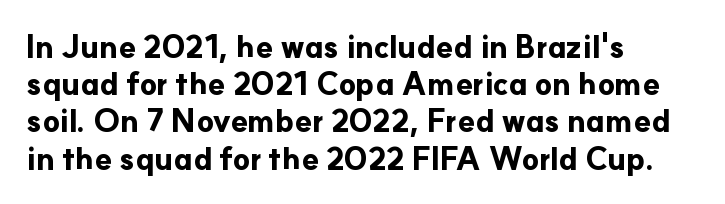
Q: Is the text bold? A: Yes.
Q: Is the text italic (slanted)? A: No, it is upright.
Q: Is the typeface a serif or a sans-serif typeface? A: Sans-serif.
Q: Is the text underlined? A: No.
Q: How is the paragraph aligned? A: Left-aligned.
Q: Is the spacing between letters normal or unusually wide? A: Normal.
Q: Width (condensed, normal, or wide)? A: Normal.
Q: Stroke contrast? A: Low.
Q: x-height? A: Small.
Q: Monospaced? A: No.
